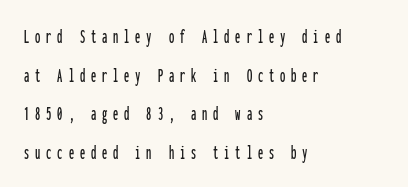
Q: Is the text italic (slanted)? A: No, it is upright.
Q: Is the text underlined? A: No.
Q: How is the paragraph aligned? A: Left-aligned.
Q: Is the spacing between letters normal or unusually wide? A: Unusually wide.
